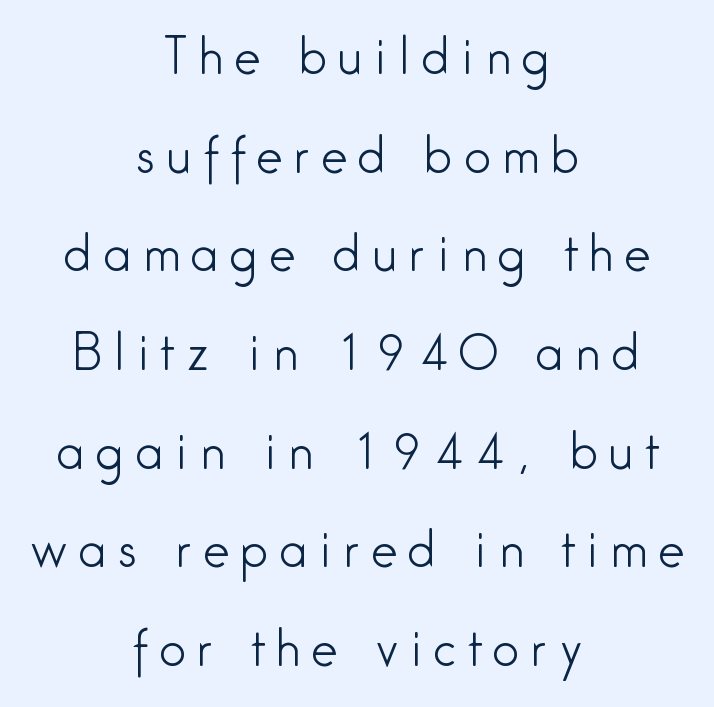
Q: Is the text bold? A: No.
Q: Is the text italic (slanted)? A: No, it is upright.
Q: Is the typeface a serif or a sans-serif typeface? A: Sans-serif.
Q: Is the text underlined? A: No.
Q: How is the paragraph aligned? A: Centered.
Q: Is the spacing between letters normal or unusually wide? A: Unusually wide.
Q: Is the spacing between lines tight, normal or loose? A: Loose.
Q: Width (condensed, normal, or wide)? A: Condensed.
Q: Stroke contrast? A: Low.
Q: x-height? A: Medium.
Q: Monospaced? A: No.
